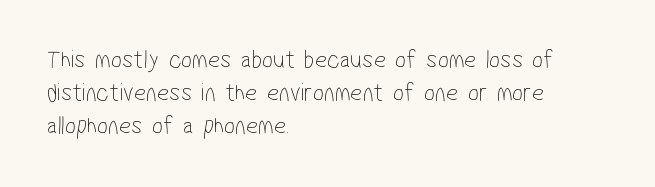
{"bold": "no", "underline": "no", "align": "left", "line_spacing": "normal", "line_spacing_ratio": 1.26, "letter_spacing": "normal", "letter_spacing_em": 0.0, "glyph_px": 26}
